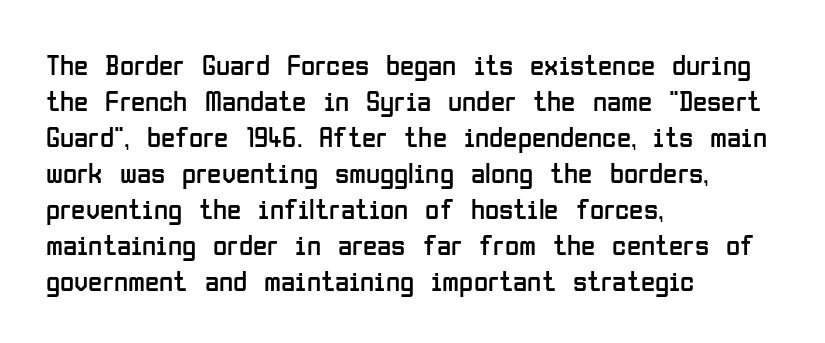
Q: Is the text bold? A: No.
Q: Is the text italic (slanted)? A: No, it is upright.
Q: Is the typeface a serif or a sans-serif typeface? A: Sans-serif.
Q: Is the text underlined? A: No.
Q: How is the paragraph aligned? A: Left-aligned.
Q: Is the spacing between letters normal or unusually wide? A: Normal.
Q: Width (condensed, normal, or wide)? A: Condensed.
Q: Stroke contrast? A: Low.
Q: x-height? A: Medium.
Q: Monospaced? A: No.
